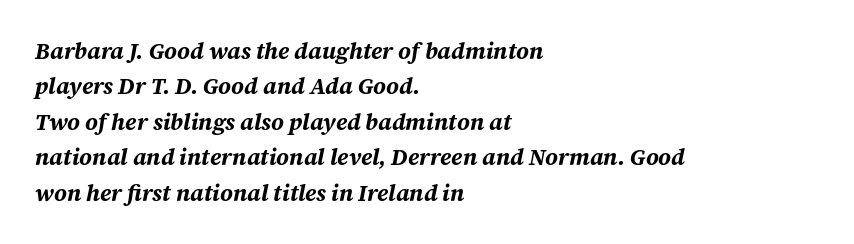
Q: Is the text bold? A: Yes.
Q: Is the text italic (slanted)? A: Yes, it leans right by about 12 degrees.
Q: Is the text underlined? A: No.
Q: How is the paragraph aligned? A: Left-aligned.
Q: Is the spacing between letters normal or unusually wide? A: Normal.
Q: Is the spacing between lines tight, normal or loose? A: Normal.
